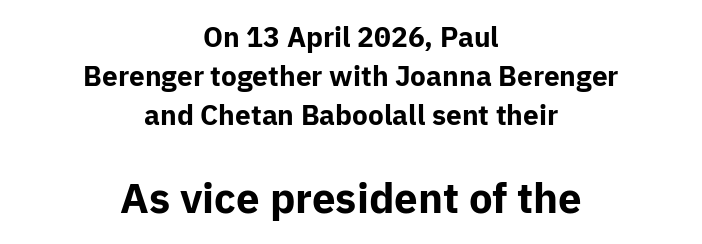
{"serif": "no", "italic": "no", "bold": "yes", "weight": "bold", "width": "normal", "stroke_contrast": "low", "x_height": "medium", "monospaced": "no", "underline": "no", "align": "center", "line_spacing": "normal", "line_spacing_ratio": 1.4, "letter_spacing": "normal", "letter_spacing_em": 0.0, "larger_block": "second", "size_ratio": 1.5, "glyph_px": 42}
